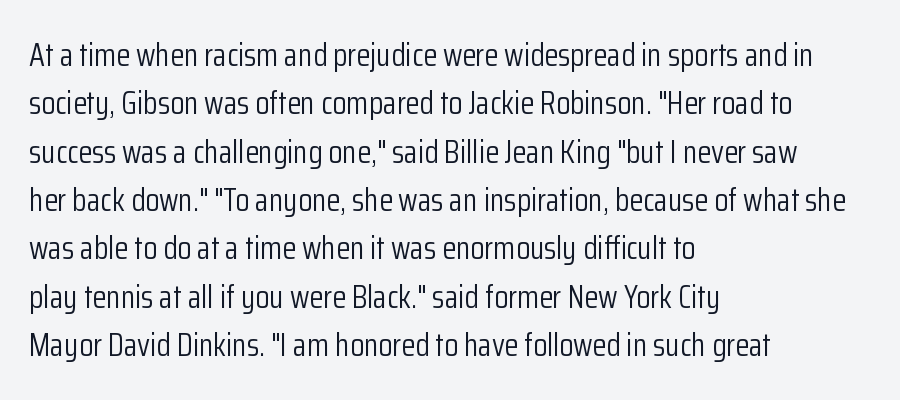
Q: Is the text bold? A: No.
Q: Is the text italic (slanted)? A: No, it is upright.
Q: Is the typeface a serif or a sans-serif typeface? A: Sans-serif.
Q: Is the text underlined? A: No.
Q: How is the paragraph aligned? A: Left-aligned.
Q: Is the spacing between letters normal or unusually wide? A: Normal.
Q: Is the spacing between lines tight, normal or loose? A: Normal.
Q: Width (condensed, normal, or wide)? A: Condensed.
Q: Stroke contrast? A: Low.
Q: x-height? A: Medium.
Q: Monospaced? A: No.
